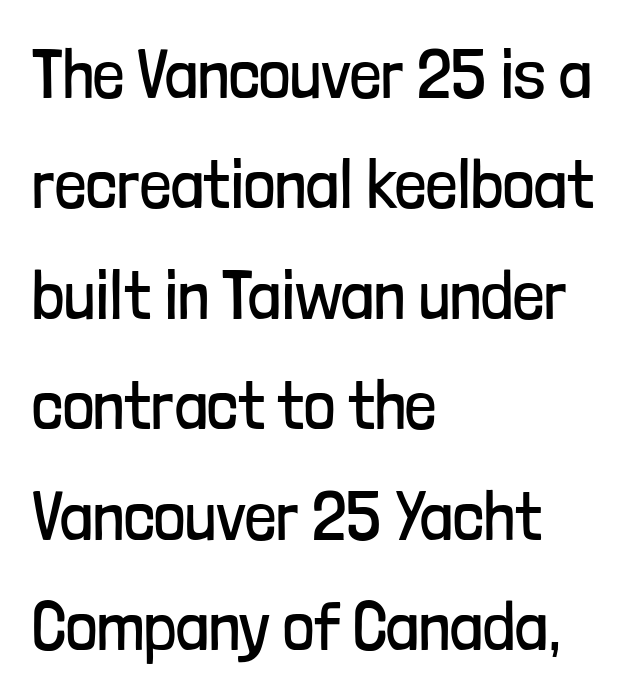
{"serif": "no", "italic": "no", "bold": "no", "weight": "regular", "width": "condensed", "stroke_contrast": "low", "x_height": "medium", "monospaced": "no", "underline": "no", "align": "left", "line_spacing": "normal", "line_spacing_ratio": 1.6, "letter_spacing": "normal", "letter_spacing_em": 0.0, "glyph_px": 69}
